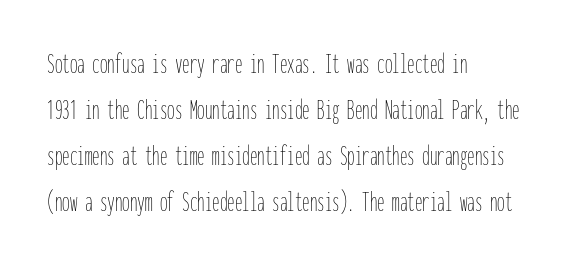
The image shows 30 px thin, condensed type, upright, monospaced; set left-aligned, normal line spacing (1.53x), normal letter spacing, not underlined; low stroke contrast and a medium x-height.
